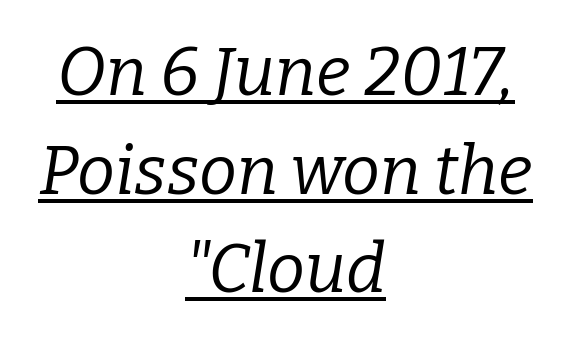
The image shows 68 px regular-weight serif type, italic (leaning right); set centered, normal line spacing (1.45x), normal letter spacing, underlined; low stroke contrast and a medium x-height.
